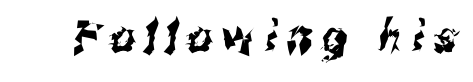
Between one letter and the next there's a generous, obvious gap. Only glyphs here, with clear space below each row. Proportional: the letters do not fall into vertical columns. Typographically, this falls in the sans-serif category.
